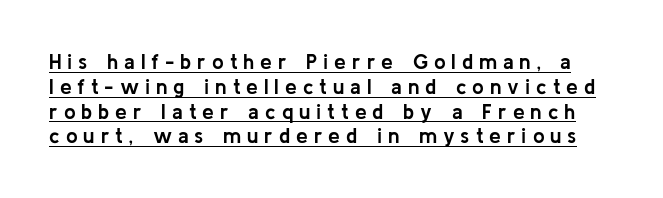
Notice how the stems are strictly vertical — no italics here. Strokes here are thick enough to call this a true bold. The tracking reads as deliberately expanded to a designer's eye. Honestly, the underline is the first thing you notice here.
